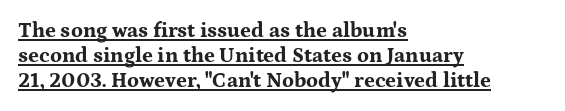
Q: Is the text bold? A: Yes.
Q: Is the text italic (slanted)? A: No, it is upright.
Q: Is the text underlined? A: Yes.
Q: How is the paragraph aligned? A: Left-aligned.
Q: Is the spacing between letters normal or unusually wide? A: Normal.
